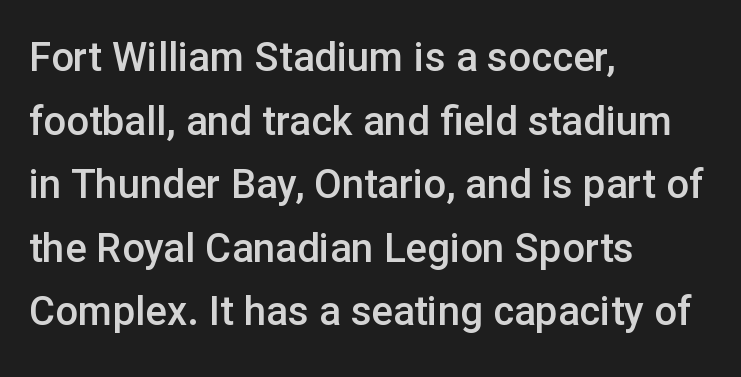
The image shows 40 px semibold sans-serif type, upright; set left-aligned, normal line spacing (1.59x), normal letter spacing, not underlined; low stroke contrast and a medium x-height.
